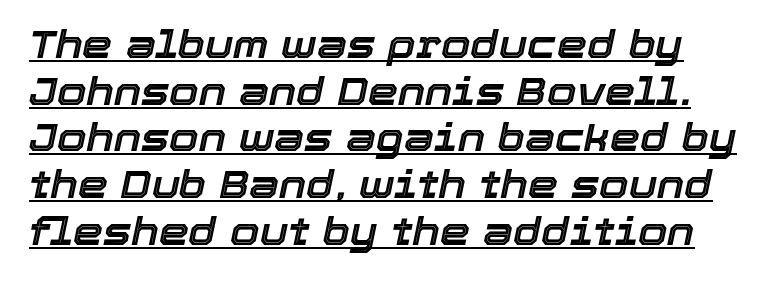
{"italic": "yes", "lean": "right", "slant_degrees": 12, "width": "normal", "x_height": "medium", "monospaced": "no", "underline": "yes", "line_spacing_ratio": 1.23, "letter_spacing": "normal", "letter_spacing_em": 0.0, "glyph_px": 38}
